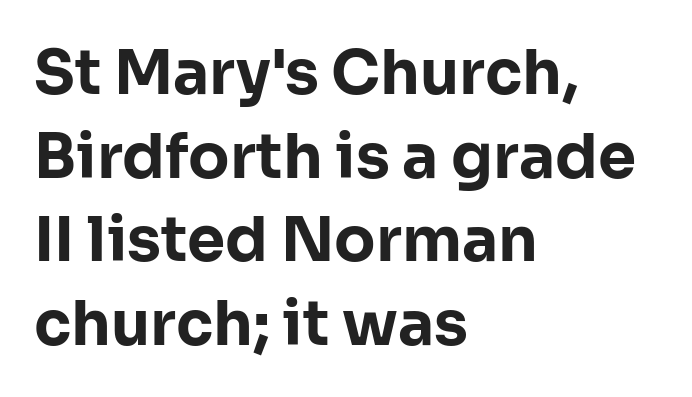
Is this a fixed-width face? No — the glyphs have proportional, varying widths. Underlining? Definitely not there. Note: no serifs on the glyphs. Posture: vertical. Interline gaps are of average width in this sample. Is the block centered? No — it sits flush against the left margin.
